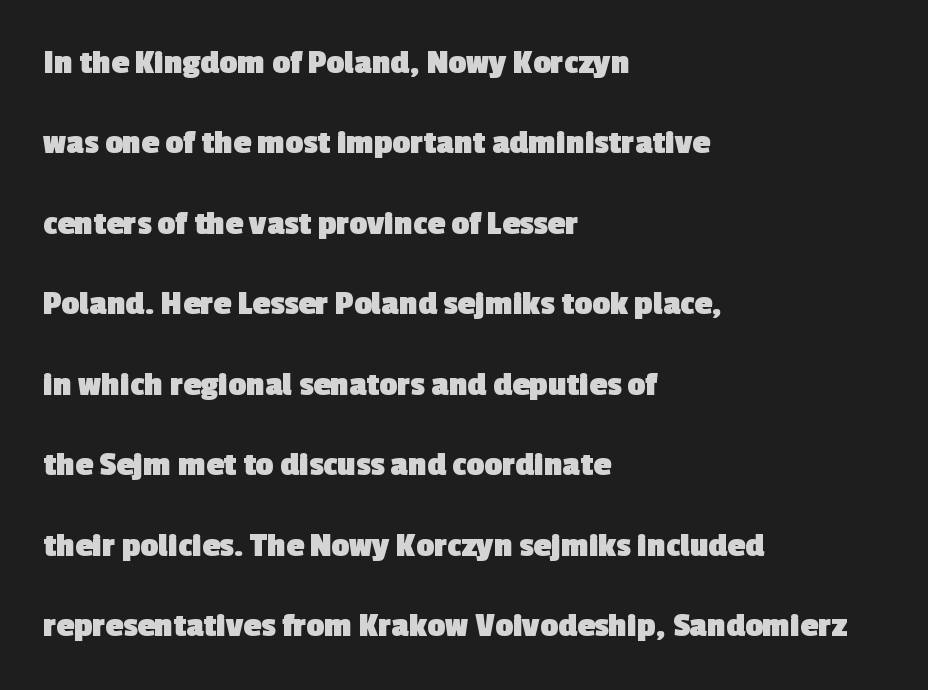
{"serif": "no", "bold": "yes", "weight": "heavy", "width": "normal", "x_height": "medium", "monospaced": "no", "underline": "no", "align": "left", "line_spacing": "loose", "line_spacing_ratio": 2.3, "letter_spacing": "normal", "letter_spacing_em": 0.0, "glyph_px": 35}
